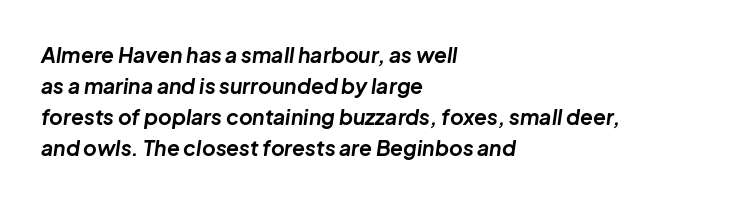
These lines are set flush left with a ragged right edge. This sample keeps an unexceptional amount of space between lines. You can tell it's italic because the verticals aren't actually vertical. Here the glyphs are tracked normally, forming tight word shapes. Strong, thick strokes mark this as bold type. Glance below the letters and you will spot only blank space.
